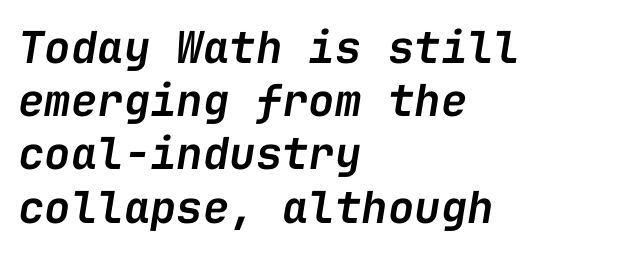
The image shows 44 px semibold type, italic (leaning right), monospaced; set left-aligned, line spacing 1.21x, normal letter spacing, not underlined; low stroke contrast and a medium x-height.
